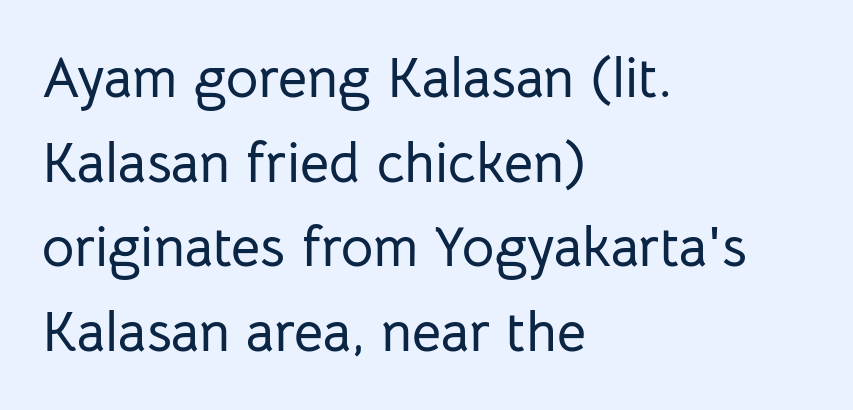
The image shows 56 px sans-serif type, upright; set left-aligned, normal line spacing (1.51x), normal letter spacing, not underlined; low stroke contrast and a medium x-height.
